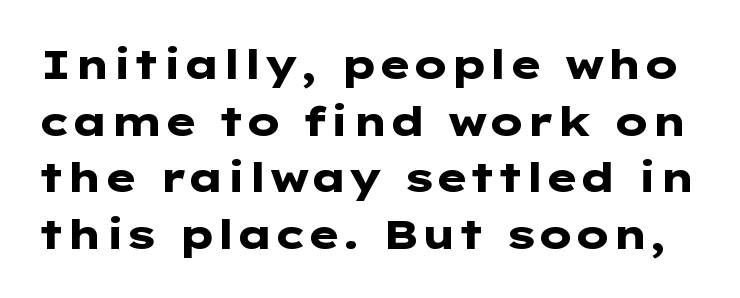
Q: Is the text bold? A: Yes.
Q: Is the text italic (slanted)? A: No, it is upright.
Q: Is the typeface a serif or a sans-serif typeface? A: Sans-serif.
Q: Is the text underlined? A: No.
Q: Is the spacing between letters normal or unusually wide? A: Normal.
Q: Is the spacing between lines tight, normal or loose? A: Normal.
Q: Width (condensed, normal, or wide)? A: Wide.
Q: Stroke contrast? A: Low.
Q: x-height? A: Medium.
